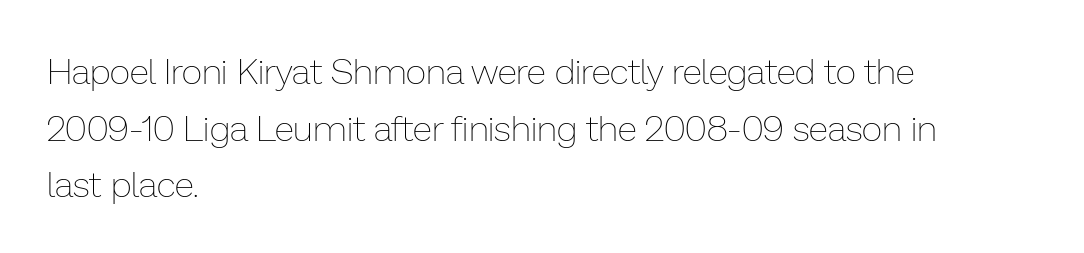
Q: Is the text bold? A: No.
Q: Is the text italic (slanted)? A: No, it is upright.
Q: Is the text underlined? A: No.
Q: How is the paragraph aligned? A: Left-aligned.
Q: Is the spacing between letters normal or unusually wide? A: Normal.
Q: Is the spacing between lines tight, normal or loose? A: Normal.
Q: Width (condensed, normal, or wide)? A: Normal.
Q: Stroke contrast? A: Low.
Q: x-height? A: Medium.
Q: Monospaced? A: No.
